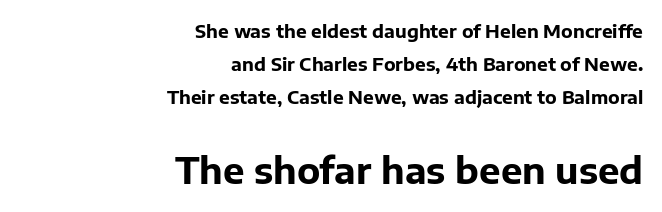
The image shows 36 px bold sans-serif type, upright; set right-aligned, line spacing 1.82x, normal letter spacing, not underlined; the second (bottom) block is 2.0x larger; low stroke contrast and a medium x-height.
